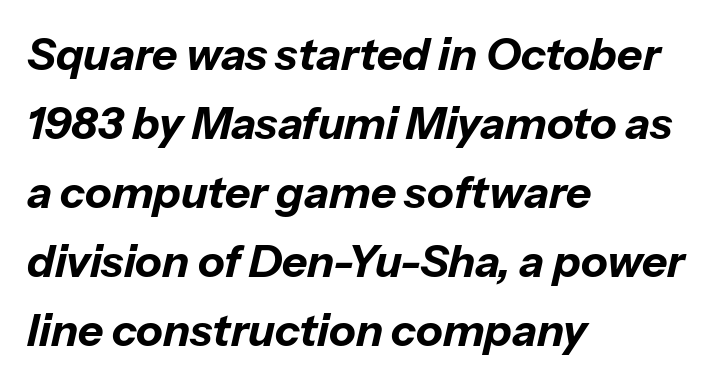
Q: Is the text bold? A: Yes.
Q: Is the text italic (slanted)? A: Yes, it leans right by about 13 degrees.
Q: Is the text underlined? A: No.
Q: How is the paragraph aligned? A: Left-aligned.
Q: Is the spacing between letters normal or unusually wide? A: Normal.
Q: Is the spacing between lines tight, normal or loose? A: Normal.
Q: Width (condensed, normal, or wide)? A: Normal.
Q: Stroke contrast? A: Low.
Q: x-height? A: Medium.
Q: Monospaced? A: No.
